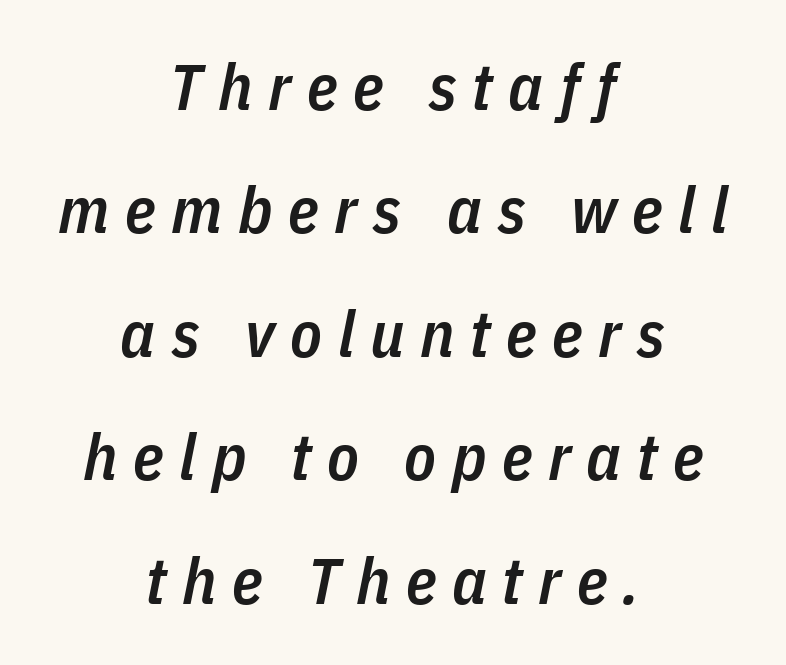
The image shows 65 px semibold, condensed type, italic (leaning right); set centered, loose line spacing (1.9x), unusually wide letter spacing (+0.24 em), not underlined; low stroke contrast and a medium x-height.
